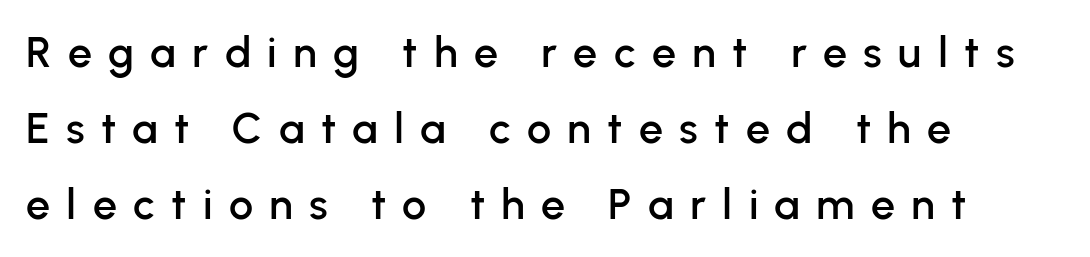
Q: Is the text italic (slanted)? A: No, it is upright.
Q: Is the typeface a serif or a sans-serif typeface? A: Sans-serif.
Q: Is the text underlined? A: No.
Q: How is the paragraph aligned? A: Left-aligned.
Q: Is the spacing between letters normal or unusually wide? A: Unusually wide.
Q: Width (condensed, normal, or wide)? A: Normal.
Q: Stroke contrast? A: Low.
Q: x-height? A: Medium.
Q: Monospaced? A: No.
